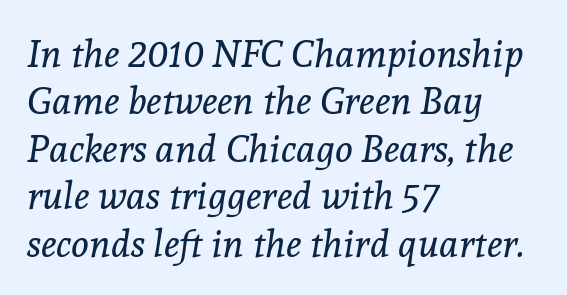
The image shows 38 px regular-weight serif type, italic (leaning right); set left-aligned, normal line spacing (1.25x), normal letter spacing, not underlined; a medium x-height.
